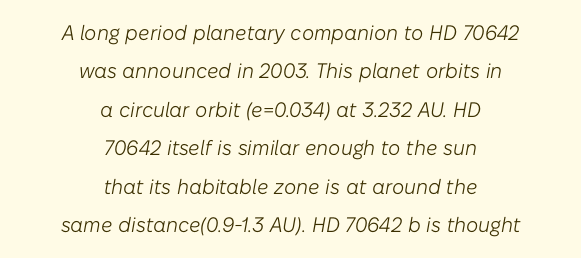
The image shows 21 px text type, italic (leaning right); set centered, line spacing 1.83x, normal letter spacing, not underlined.
